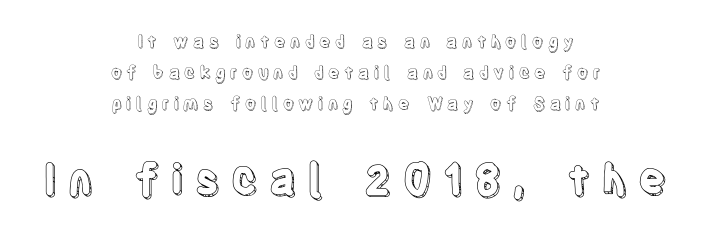
The image shows 42 px condensed type, upright; set centered, line spacing 1.81x, unusually wide letter spacing (+0.26 em), not underlined; the second (bottom) block is 2.47x larger; a large x-height.
